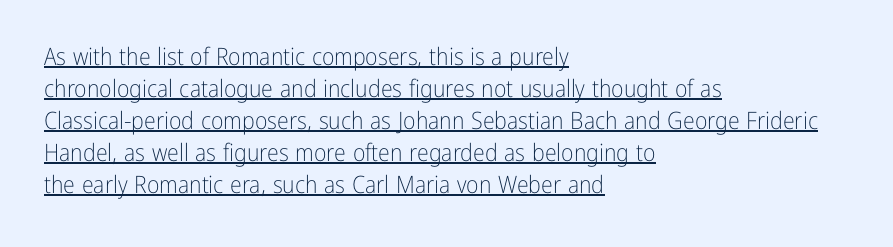
The image shows 24 px text type, upright; set left-aligned, normal line spacing (1.33x), normal letter spacing, underlined.
